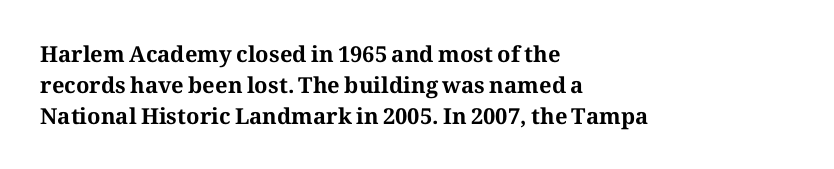
Q: Is the text bold? A: Yes.
Q: Is the text italic (slanted)? A: No, it is upright.
Q: Is the text underlined? A: No.
Q: How is the paragraph aligned? A: Left-aligned.
Q: Is the spacing between letters normal or unusually wide? A: Normal.
Q: Is the spacing between lines tight, normal or loose? A: Normal.
